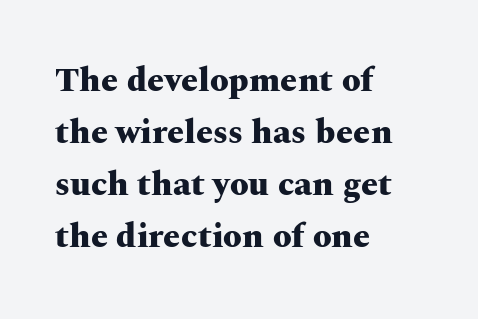
The image shows 34 px heavy, wide serif type, upright; set left-aligned, normal line spacing (1.53x), normal letter spacing, not underlined; medium stroke contrast and a medium x-height.
